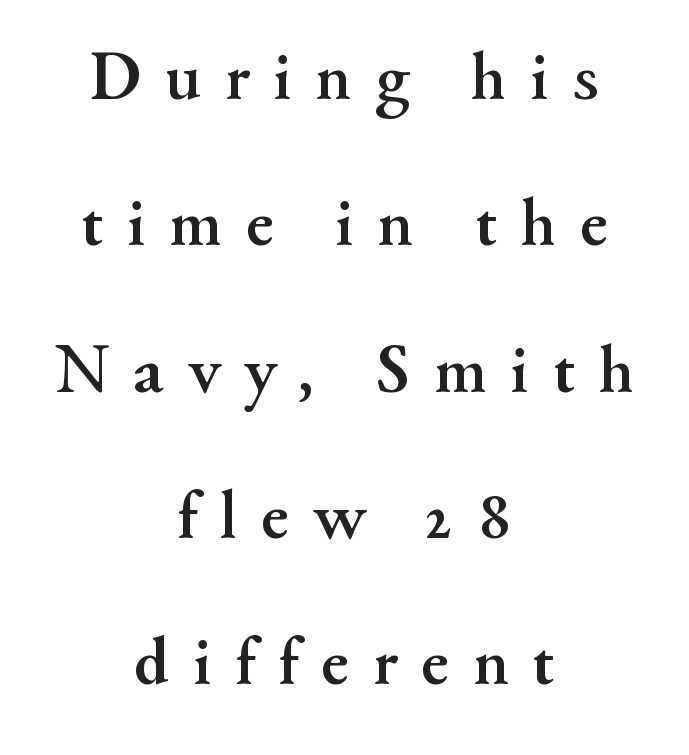
Designer's note — italics off, roman on. Vertical spacing — loose. Lines of text with bare space underneath. The glyphs have the mass of a bold cut. What kind of face is this? One with serifs. The type is letterspaced generously, with wide tracking.
